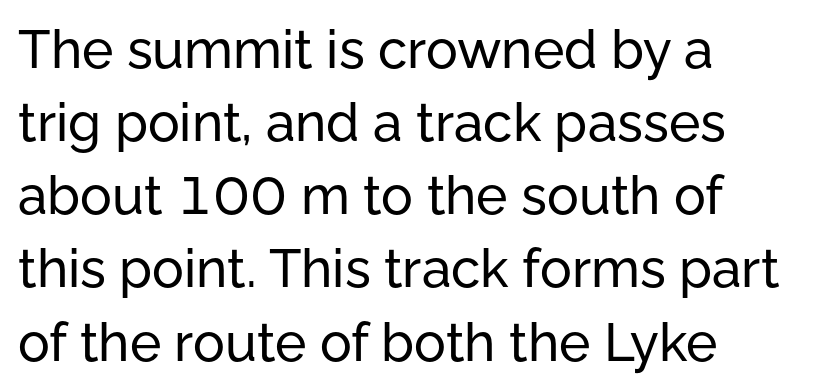
{"serif": "no", "italic": "no", "width": "normal", "stroke_contrast": "low", "x_height": "medium", "monospaced": "no", "underline": "no", "align": "left", "line_spacing": "normal", "line_spacing_ratio": 1.38, "letter_spacing": "normal", "letter_spacing_em": 0.0, "glyph_px": 53}
